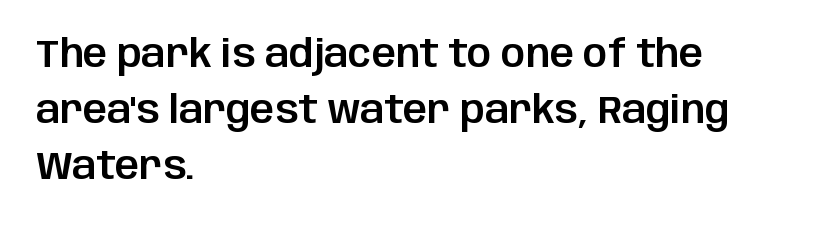
Q: Is the text italic (slanted)? A: No, it is upright.
Q: Is the typeface a serif or a sans-serif typeface? A: Sans-serif.
Q: Is the text underlined? A: No.
Q: How is the paragraph aligned? A: Left-aligned.
Q: Is the spacing between letters normal or unusually wide? A: Normal.
Q: Is the spacing between lines tight, normal or loose? A: Normal.
Q: Width (condensed, normal, or wide)? A: Normal.
Q: Stroke contrast? A: Low.
Q: x-height? A: Large.
Q: Monospaced? A: No.
